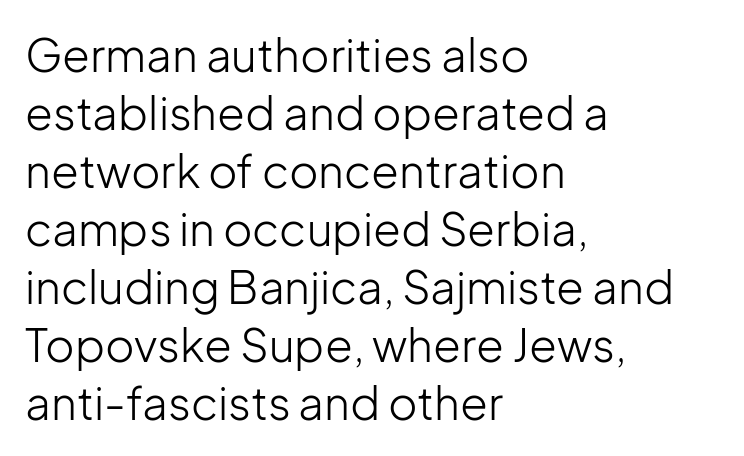
Q: Is the text bold? A: No.
Q: Is the text italic (slanted)? A: No, it is upright.
Q: Is the typeface a serif or a sans-serif typeface? A: Sans-serif.
Q: Is the text underlined? A: No.
Q: How is the paragraph aligned? A: Left-aligned.
Q: Is the spacing between letters normal or unusually wide? A: Normal.
Q: Is the spacing between lines tight, normal or loose? A: Normal.
Q: Width (condensed, normal, or wide)? A: Normal.
Q: Stroke contrast? A: Low.
Q: x-height? A: Medium.
Q: Monospaced? A: No.
